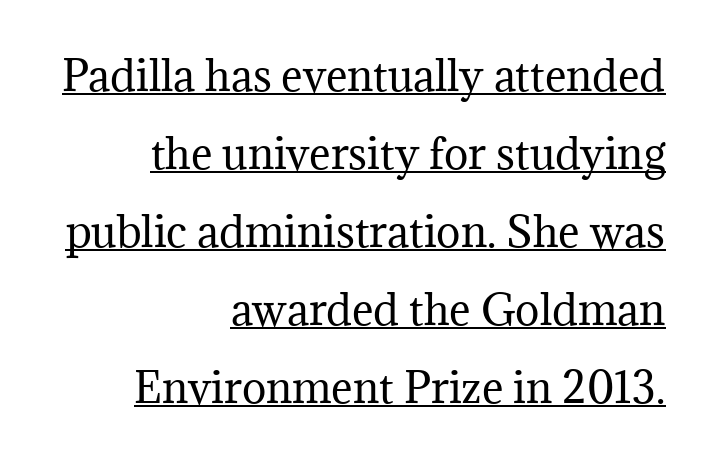
{"serif": "yes", "italic": "no", "bold": "no", "weight": "regular", "width": "normal", "stroke_contrast": "medium", "x_height": "medium", "monospaced": "no", "underline": "yes", "align": "right", "line_spacing": "loose", "line_spacing_ratio": 1.9, "letter_spacing": "normal", "letter_spacing_em": 0.0, "glyph_px": 41}
